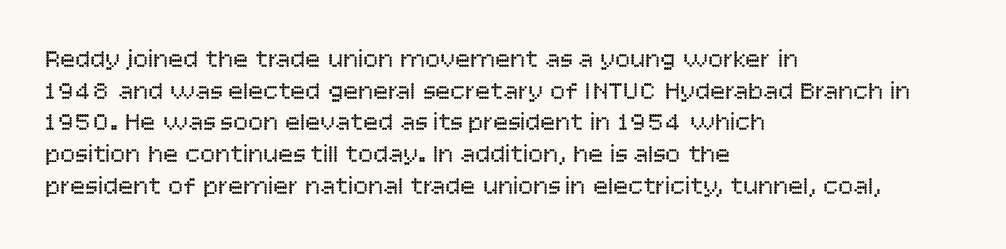
{"italic": "no", "bold": "no", "underline": "no", "align": "left", "line_spacing": "normal", "line_spacing_ratio": 1.27, "letter_spacing": "normal", "letter_spacing_em": 0.0, "glyph_px": 25}
